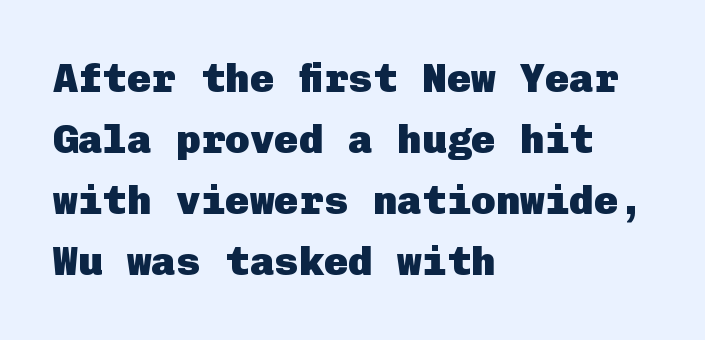
Q: Is the text bold? A: Yes.
Q: Is the text italic (slanted)? A: No, it is upright.
Q: Is the typeface a serif or a sans-serif typeface? A: Sans-serif.
Q: Is the text underlined? A: No.
Q: How is the paragraph aligned? A: Left-aligned.
Q: Is the spacing between letters normal or unusually wide? A: Normal.
Q: Is the spacing between lines tight, normal or loose? A: Normal.
Q: Width (condensed, normal, or wide)? A: Normal.
Q: Stroke contrast? A: Low.
Q: x-height? A: Medium.
